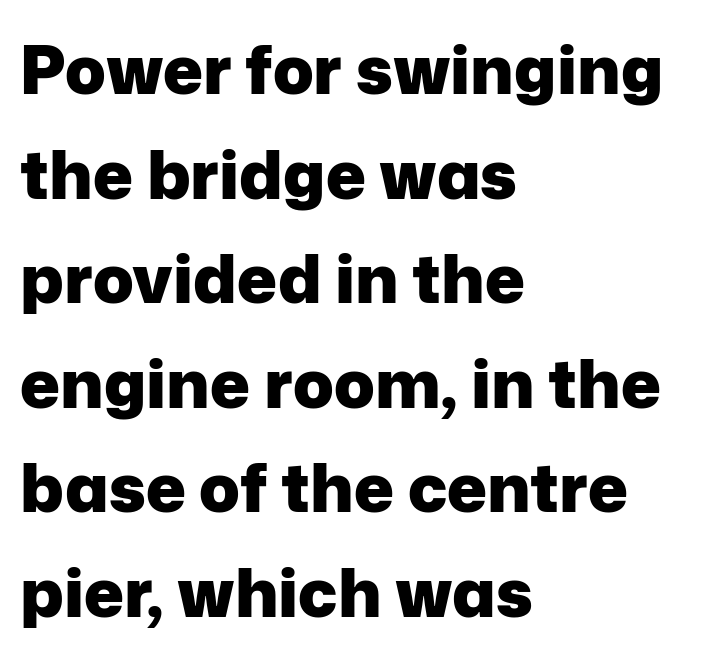
Its strokes are broad and dark, the hallmark of bold type. Looks like regular typesetting: each glyph gets only the width it needs. Is there much room between lines? A standard amount, neither cramped nor airy. This is the regular roman posture of the typeface. Characters follow at the spacing the type designer built in.
